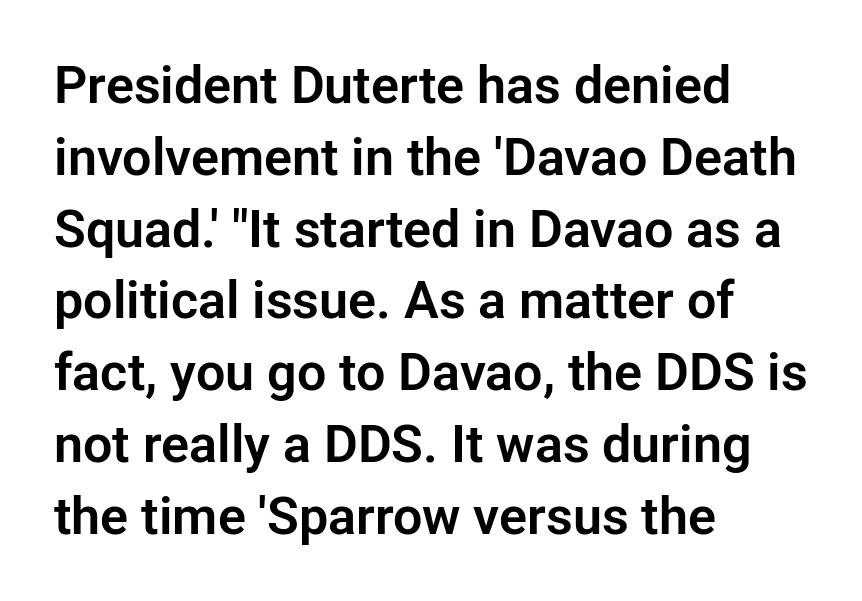
Q: Is the text italic (slanted)? A: No, it is upright.
Q: Is the typeface a serif or a sans-serif typeface? A: Sans-serif.
Q: Is the text underlined? A: No.
Q: How is the paragraph aligned? A: Left-aligned.
Q: Is the spacing between letters normal or unusually wide? A: Normal.
Q: Is the spacing between lines tight, normal or loose? A: Normal.
Q: Width (condensed, normal, or wide)? A: Normal.
Q: Stroke contrast? A: Low.
Q: x-height? A: Medium.
Q: Monospaced? A: No.
